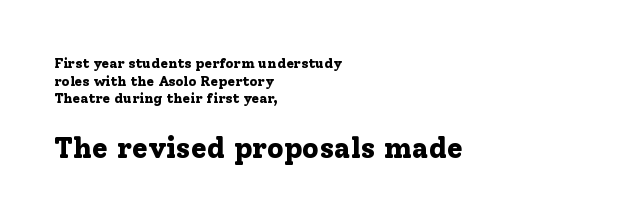
{"serif": "yes", "italic": "no", "bold": "yes", "weight": "bold", "width": "normal", "stroke_contrast": "low", "x_height": "medium", "monospaced": "no", "underline": "no", "align": "left", "line_spacing": "normal", "line_spacing_ratio": 1.26, "letter_spacing": "normal", "letter_spacing_em": 0.0, "larger_block": "second", "size_ratio": 2.07, "glyph_px": 29}
